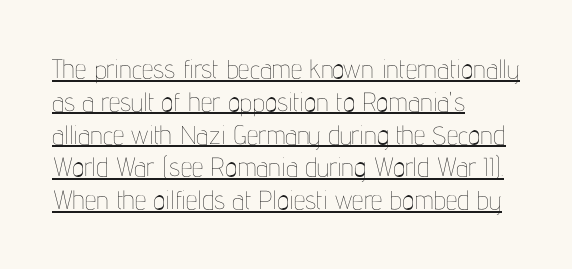
Q: Is the text bold? A: No.
Q: Is the text italic (slanted)? A: No, it is upright.
Q: Is the text underlined? A: Yes.
Q: How is the paragraph aligned? A: Left-aligned.
Q: Is the spacing between letters normal or unusually wide? A: Normal.
Q: Is the spacing between lines tight, normal or loose? A: Normal.
